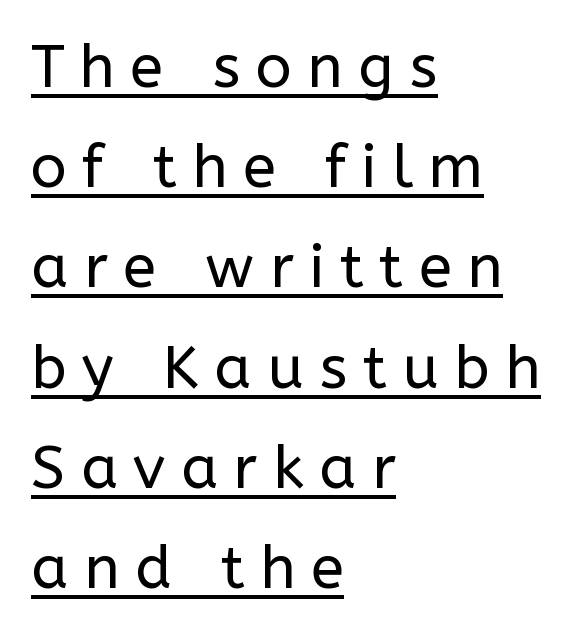
{"serif": "no", "italic": "no", "bold": "no", "weight": "regular", "width": "normal", "stroke_contrast": "low", "x_height": "medium", "monospaced": "no", "underline": "yes", "align": "left", "line_spacing": "normal", "line_spacing_ratio": 1.67, "letter_spacing": "wide", "letter_spacing_em": 0.26, "glyph_px": 60}
